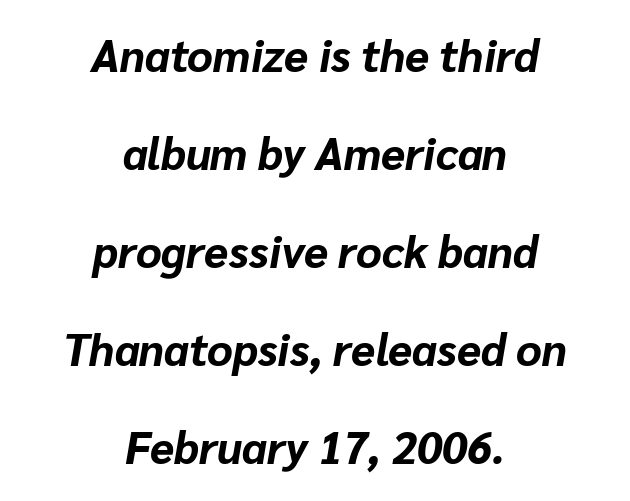
The baseline area is clear. Caption: multi-line text, centered on the measure. Here the designer chose a conventional face with non-uniform glyph widths. Chunky letters — that's bold for sure. Whoever set this chose breathing room over compactness in the vertical rhythm. The face used here is rendered with its standard letterfit.
